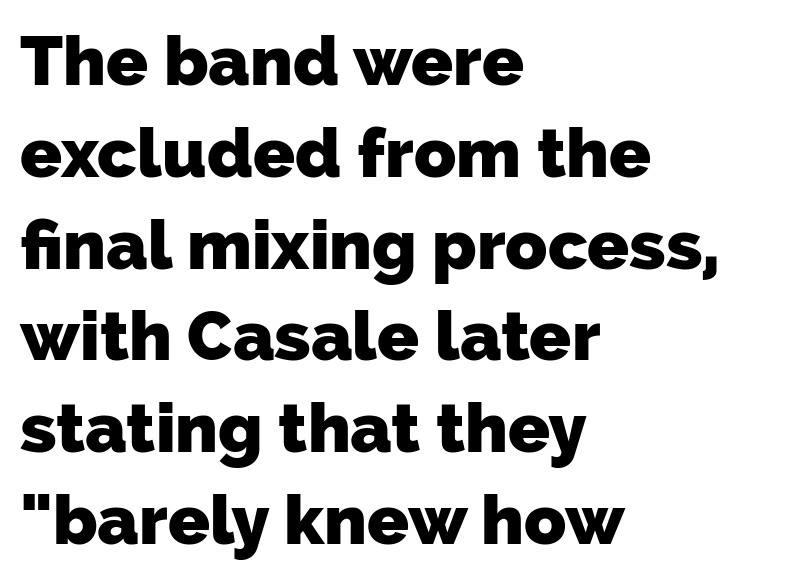
Horizontal alignment here is leftward, the default for most running prose. Vertical spacing — default. You could not count columns in this text — the font is proportionally spaced. Type without underlining.
